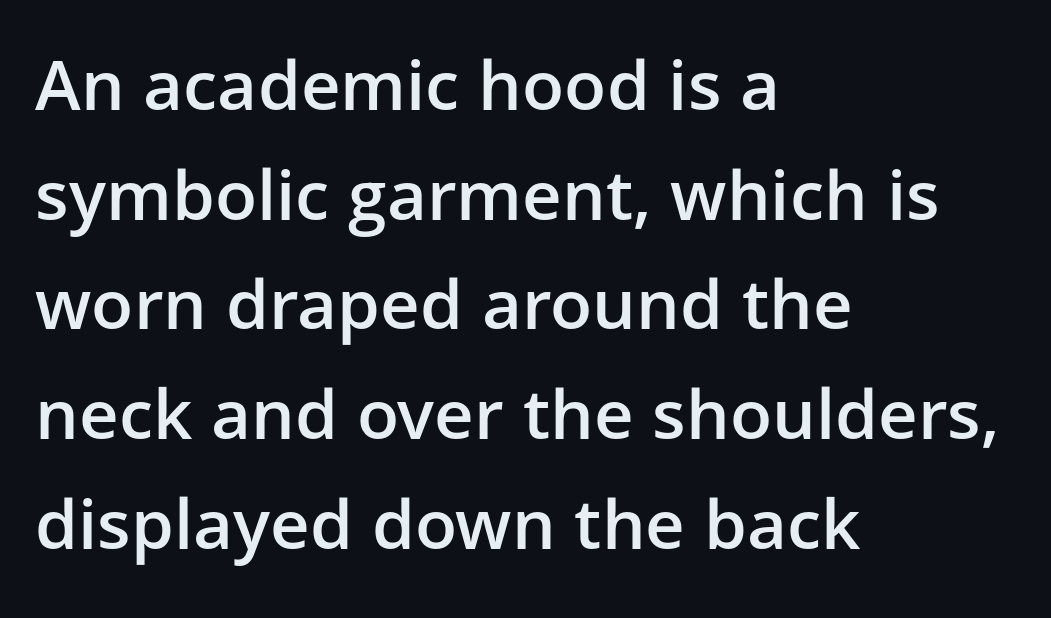
Q: Is the text bold? A: Semi-bold.
Q: Is the text italic (slanted)? A: No, it is upright.
Q: Is the typeface a serif or a sans-serif typeface? A: Sans-serif.
Q: Is the text underlined? A: No.
Q: How is the paragraph aligned? A: Left-aligned.
Q: Is the spacing between letters normal or unusually wide? A: Normal.
Q: Is the spacing between lines tight, normal or loose? A: Normal.
Q: Width (condensed, normal, or wide)? A: Normal.
Q: Stroke contrast? A: Low.
Q: x-height? A: Medium.
Q: Monospaced? A: No.
